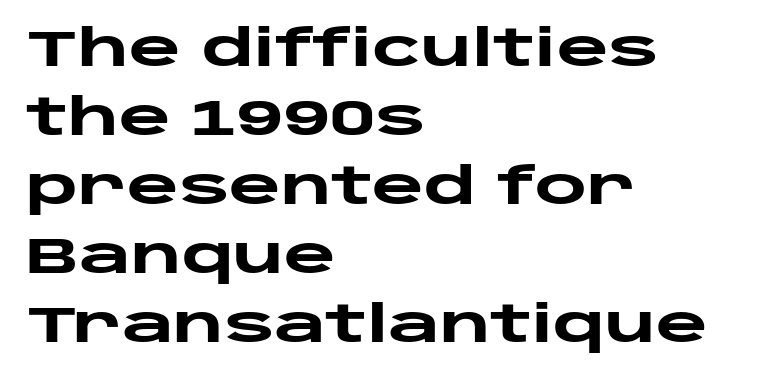
The letters carry no serifs — their stems end cleanly without finishing strokes. Visually the block forms a straight wall on the left and a jagged coastline on the right. Students, note that the glyphs here touch the page at normal intervals. Does the weight exceed regular? Yes, all the way to bold. Tall strokes in this sample are plumb rather than angled. Nobody drew a line under any word here.
